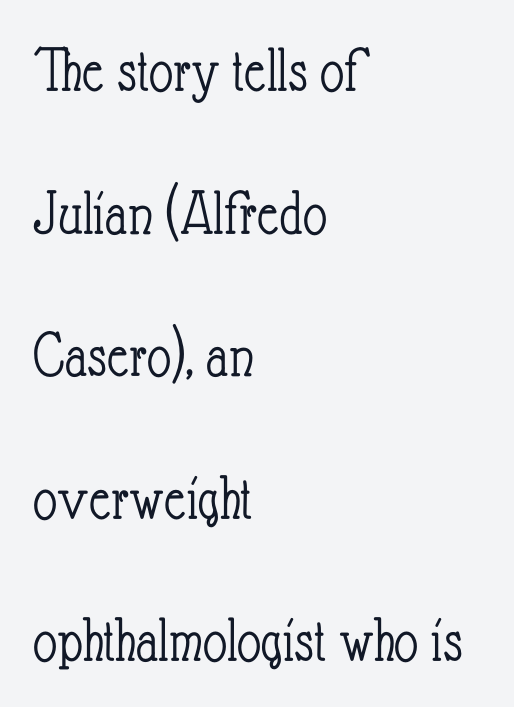
Q: Is the text bold? A: No.
Q: Is the text italic (slanted)? A: No, it is upright.
Q: Is the text underlined? A: No.
Q: How is the paragraph aligned? A: Left-aligned.
Q: Is the spacing between letters normal or unusually wide? A: Normal.
Q: Is the spacing between lines tight, normal or loose? A: Loose.
Q: Width (condensed, normal, or wide)? A: Condensed.
Q: Stroke contrast? A: Low.
Q: x-height? A: Small.
Q: Monospaced? A: No.
